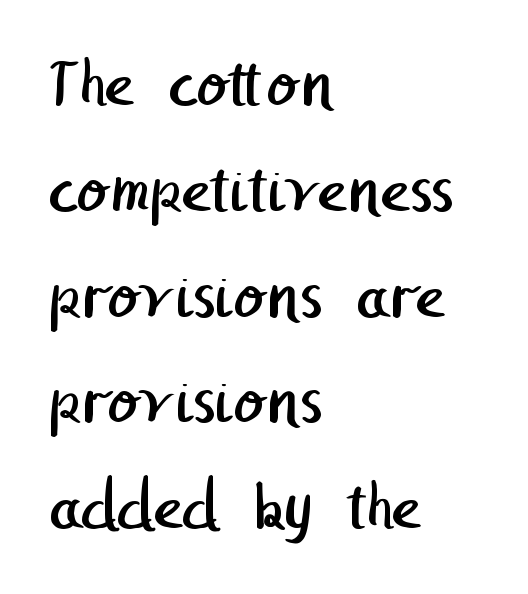
Q: Is the text bold? A: No.
Q: Is the typeface a serif or a sans-serif typeface? A: Sans-serif.
Q: Is the text underlined? A: No.
Q: How is the paragraph aligned? A: Left-aligned.
Q: Is the spacing between letters normal or unusually wide? A: Normal.
Q: Is the spacing between lines tight, normal or loose? A: Normal.
Q: Width (condensed, normal, or wide)? A: Normal.
Q: Stroke contrast? A: Low.
Q: x-height? A: Medium.
